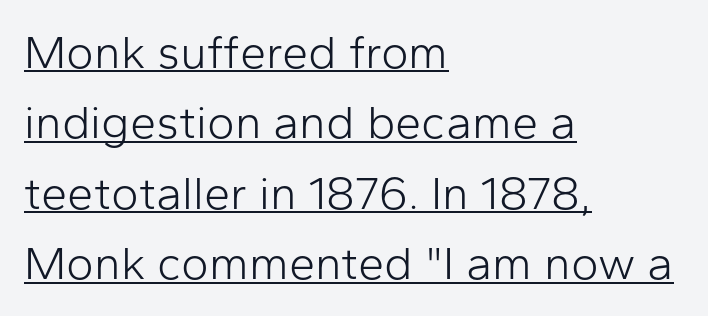
{"serif": "no", "italic": "no", "bold": "no", "weight": "light", "width": "normal", "stroke_contrast": "low", "x_height": "medium", "monospaced": "no", "underline": "yes", "align": "left", "line_spacing": "normal", "line_spacing_ratio": 1.5, "letter_spacing": "normal", "letter_spacing_em": 0.0, "glyph_px": 47}
